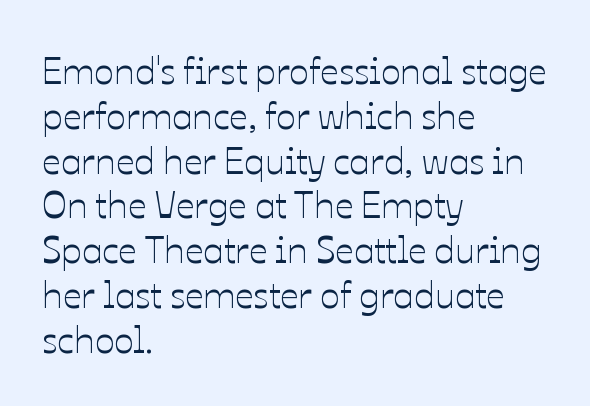
{"italic": "no", "width": "normal", "stroke_contrast": "low", "x_height": "medium", "monospaced": "no", "underline": "no", "align": "left", "line_spacing_ratio": 1.21, "letter_spacing": "normal", "letter_spacing_em": 0.0, "glyph_px": 37}
